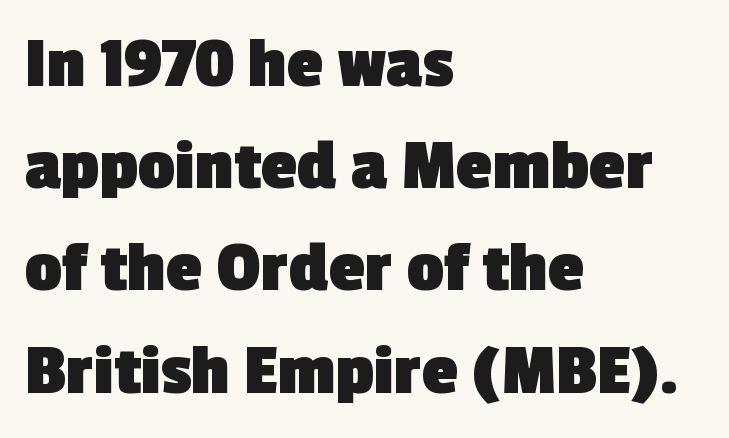
Q: Is the text bold? A: Yes.
Q: Is the typeface a serif or a sans-serif typeface? A: Sans-serif.
Q: Is the text underlined? A: No.
Q: How is the paragraph aligned? A: Left-aligned.
Q: Is the spacing between letters normal or unusually wide? A: Normal.
Q: Is the spacing between lines tight, normal or loose? A: Normal.
Q: Width (condensed, normal, or wide)? A: Normal.
Q: x-height? A: Medium.
Q: Monospaced? A: No.
